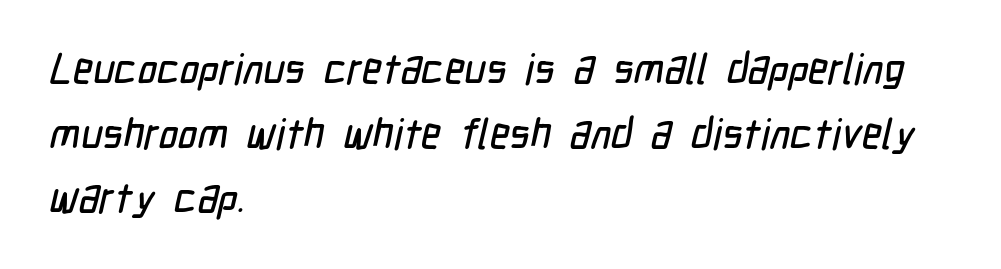
{"serif": "no", "width": "condensed", "stroke_contrast": "low", "x_height": "medium", "monospaced": "no", "underline": "no", "align": "left", "line_spacing": "normal", "line_spacing_ratio": 1.54, "letter_spacing": "normal", "letter_spacing_em": 0.0, "glyph_px": 42}
